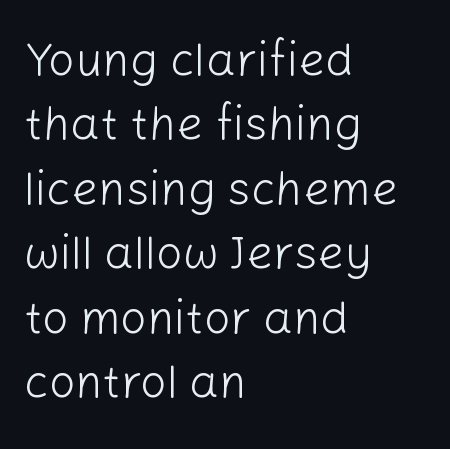
Leftover space on each line is placed entirely after the last word. The face used here is rendered with its standard letterfit. This sample keeps an unexceptional amount of space between lines. You could not count columns in this text — the font is proportionally spaced. Do the letters lean? They stand straight.
